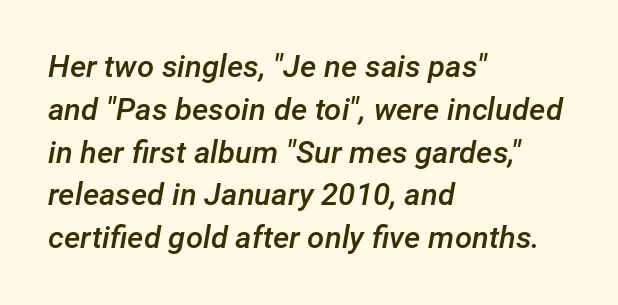
Q: Is the text bold? A: Semi-bold.
Q: Is the text italic (slanted)? A: Yes, it leans right by about 12 degrees.
Q: Is the text underlined? A: No.
Q: How is the paragraph aligned? A: Left-aligned.
Q: Is the spacing between letters normal or unusually wide? A: Normal.
Q: Is the spacing between lines tight, normal or loose? A: Normal.
Q: Width (condensed, normal, or wide)? A: Normal.
Q: Stroke contrast? A: Low.
Q: x-height? A: Medium.
Q: Monospaced? A: No.
